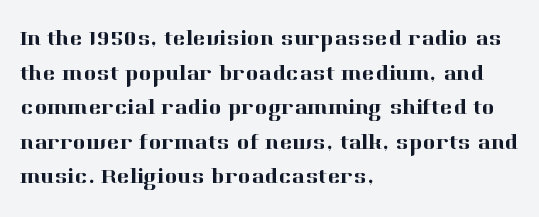
{"italic": "no", "underline": "no", "align": "left", "line_spacing": "normal", "line_spacing_ratio": 1.57, "letter_spacing": "normal", "letter_spacing_em": 0.0, "glyph_px": 22}
